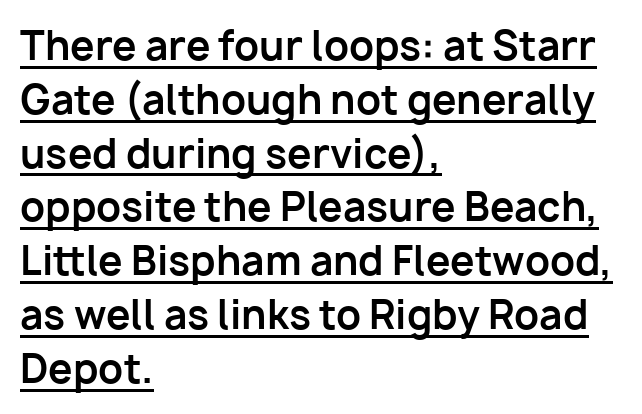
{"serif": "no", "italic": "no", "bold": "yes", "weight": "bold", "width": "normal", "stroke_contrast": "low", "x_height": "medium", "monospaced": "no", "underline": "yes", "align": "left", "line_spacing": "normal", "line_spacing_ratio": 1.38, "letter_spacing": "normal", "letter_spacing_em": 0.0, "glyph_px": 39}
